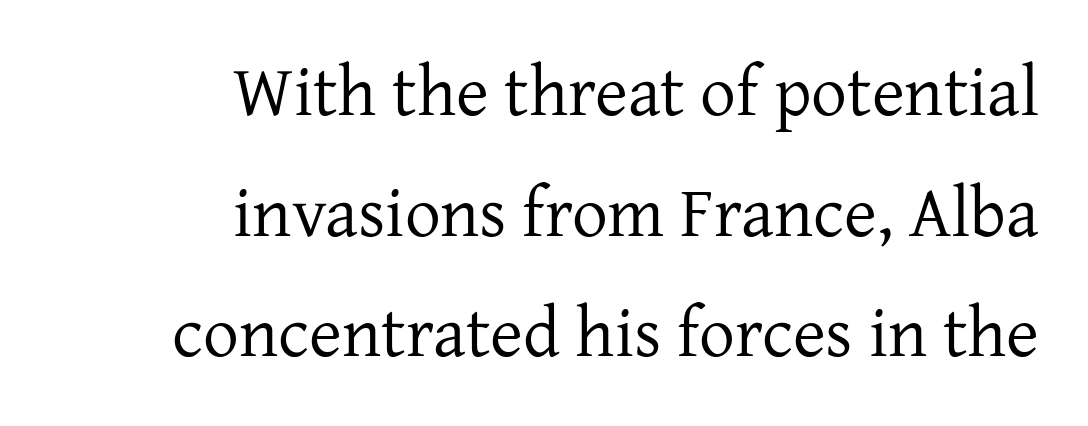
The image shows 71 px regular-weight serif type, upright; set right-aligned, normal line spacing (1.7x), normal letter spacing, not underlined; low stroke contrast and a medium x-height.
